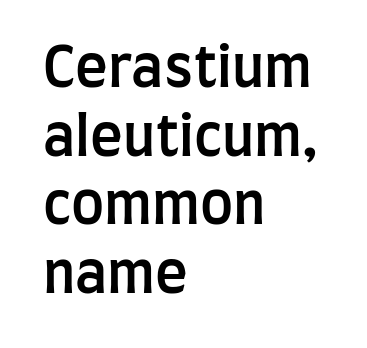
The image shows 55 px semibold, condensed sans-serif type, upright; set left-aligned, normal line spacing (1.25x), normal letter spacing, not underlined; low stroke contrast and a large x-height.
